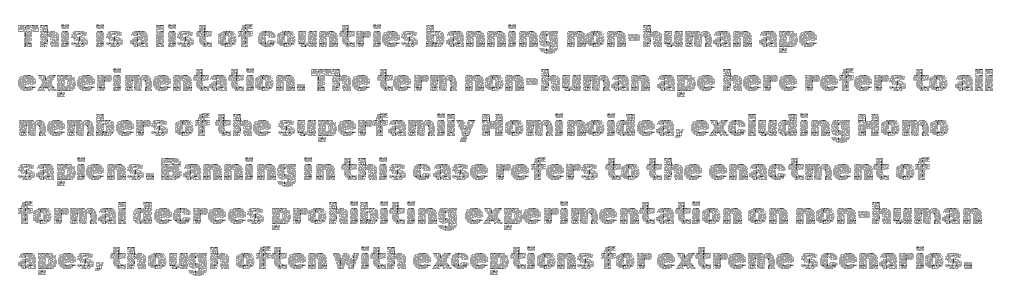
Q: Is the text bold? A: No.
Q: Is the text italic (slanted)? A: No, it is upright.
Q: Is the text underlined? A: No.
Q: How is the paragraph aligned? A: Left-aligned.
Q: Is the spacing between letters normal or unusually wide? A: Normal.
Q: Is the spacing between lines tight, normal or loose? A: Normal.
Q: Width (condensed, normal, or wide)? A: Normal.
Q: x-height? A: Medium.
Q: Monospaced? A: No.
